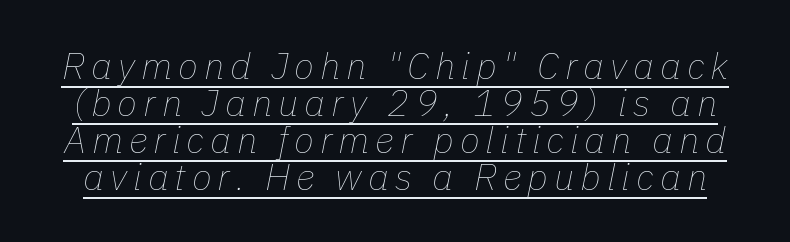
Q: Is the text bold? A: No.
Q: Is the text italic (slanted)? A: Yes, it leans right by about 11 degrees.
Q: Is the text underlined? A: Yes.
Q: Is the spacing between lines tight, normal or loose? A: Tight.
Q: Width (condensed, normal, or wide)? A: Normal.
Q: Stroke contrast? A: Low.
Q: x-height? A: Medium.
Q: Monospaced? A: No.
